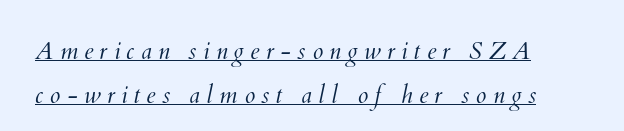
Q: Is the text bold? A: No.
Q: Is the text underlined? A: Yes.
Q: How is the paragraph aligned? A: Left-aligned.
Q: Is the spacing between letters normal or unusually wide? A: Unusually wide.
